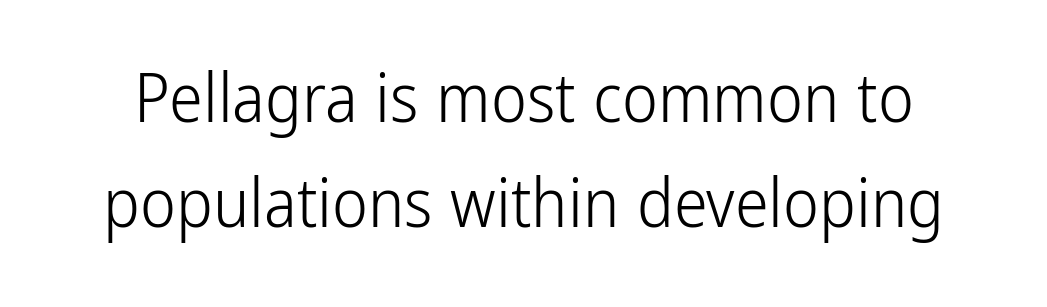
{"serif": "no", "italic": "no", "bold": "no", "weight": "light", "width": "condensed", "stroke_contrast": "low", "x_height": "medium", "monospaced": "no", "underline": "no", "align": "center", "line_spacing": "normal", "line_spacing_ratio": 1.55, "letter_spacing": "normal", "letter_spacing_em": 0.0, "glyph_px": 68}
